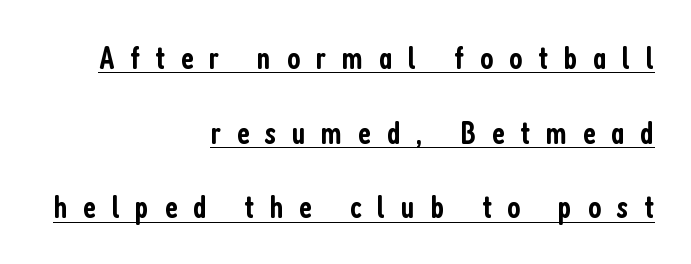
The image shows 32 px semibold, condensed sans-serif type, upright; set right-aligned, loose line spacing (2.33x), unusually wide letter spacing (+0.49 em), underlined; low stroke contrast and a medium x-height.
